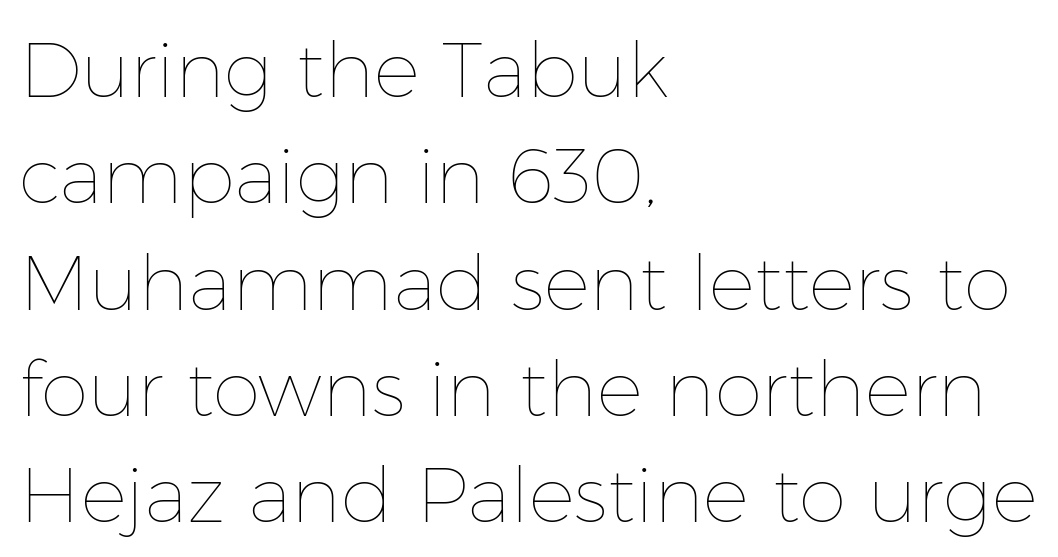
{"italic": "no", "bold": "no", "weight": "thin", "width": "normal", "stroke_contrast": "low", "x_height": "medium", "monospaced": "no", "underline": "no", "align": "left", "line_spacing": "normal", "line_spacing_ratio": 1.38, "letter_spacing": "normal", "letter_spacing_em": 0.0, "glyph_px": 77}
